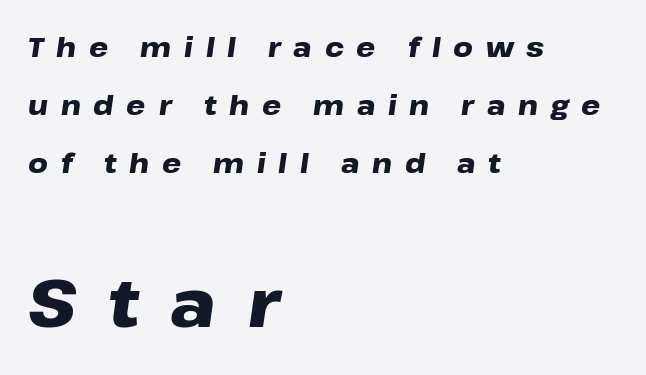
{"italic": "yes", "lean": "right", "slant_degrees": 8, "bold": "yes", "weight": "heavy", "width": "wide", "stroke_contrast": "low", "x_height": "medium", "monospaced": "no", "underline": "no", "align": "left", "line_spacing": "loose", "line_spacing_ratio": 2.14, "letter_spacing": "wide", "letter_spacing_em": 0.47, "larger_block": "second", "size_ratio": 2.48, "glyph_px": 67}
